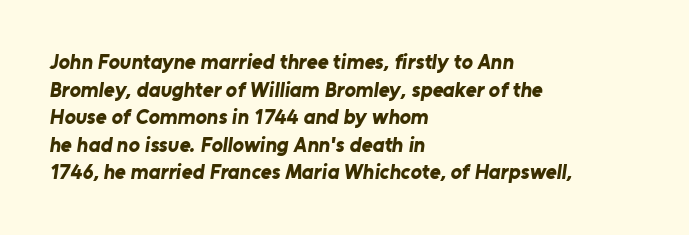
Q: Is the text bold? A: Yes.
Q: Is the text underlined? A: No.
Q: How is the paragraph aligned? A: Left-aligned.
Q: Is the spacing between letters normal or unusually wide? A: Normal.
Q: Is the spacing between lines tight, normal or loose? A: Normal.
